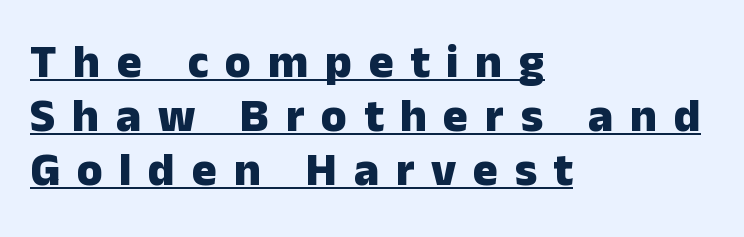
Notice how a bar underscores the lettering throughout. Someone cranked the tracking dial way up on this one. Rendered with straight, roman letterforms. In terms of leading, this rendering errs on the cramped side.
